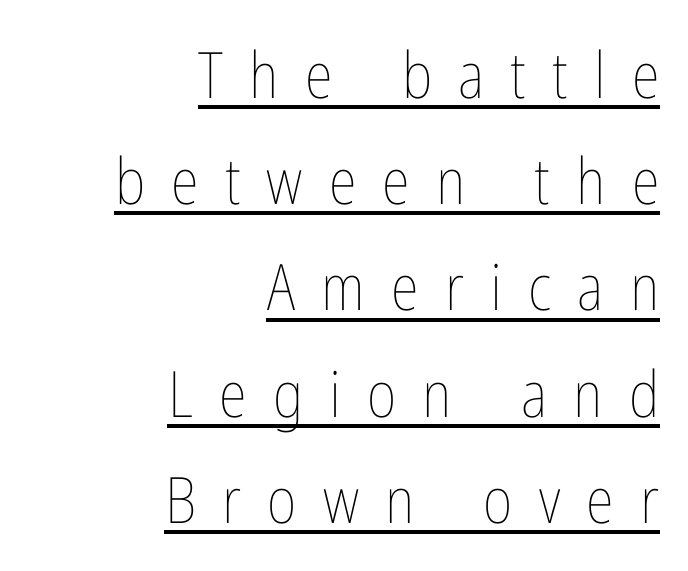
Counters stay open thanks to moderate or lighter strokes. The lettering is marked with a stroke running underneath it. Tracking value appears strongly positive — letters spread wide. Does the leading feel generous? No, just average.
